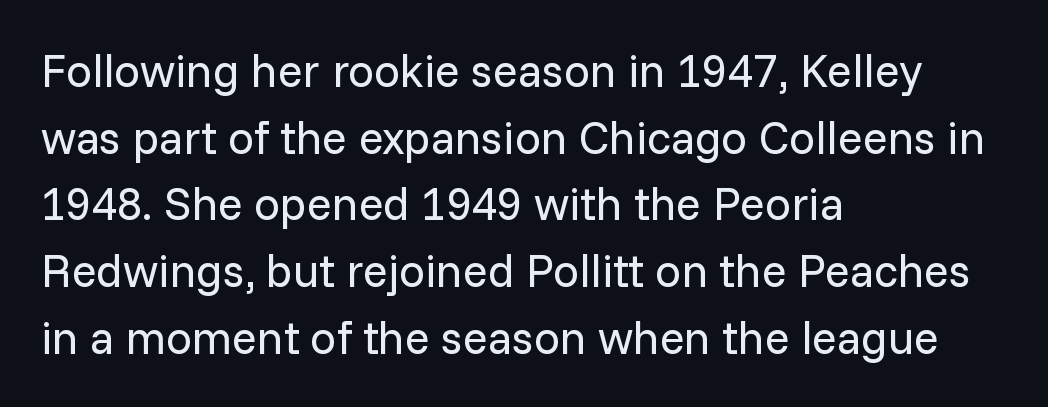
Q: Is the text bold? A: No.
Q: Is the text italic (slanted)? A: No, it is upright.
Q: Is the typeface a serif or a sans-serif typeface? A: Sans-serif.
Q: Is the text underlined? A: No.
Q: How is the paragraph aligned? A: Left-aligned.
Q: Is the spacing between letters normal or unusually wide? A: Normal.
Q: Is the spacing between lines tight, normal or loose? A: Normal.
Q: Width (condensed, normal, or wide)? A: Normal.
Q: Stroke contrast? A: Low.
Q: x-height? A: Medium.
Q: Monospaced? A: No.
